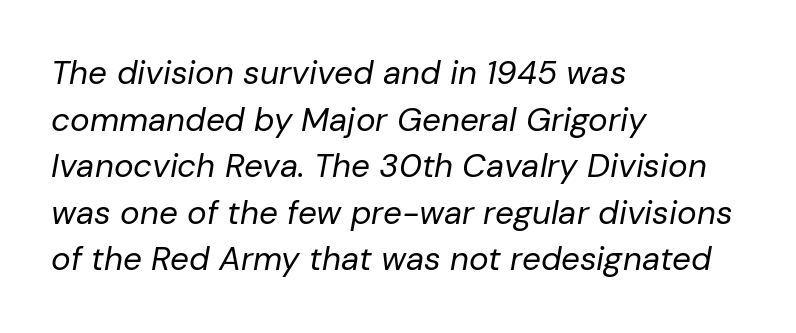
Q: Is the text bold? A: No.
Q: Is the text italic (slanted)? A: Yes, it leans right by about 10 degrees.
Q: Is the text underlined? A: No.
Q: How is the paragraph aligned? A: Left-aligned.
Q: Is the spacing between letters normal or unusually wide? A: Normal.
Q: Is the spacing between lines tight, normal or loose? A: Normal.
Q: Width (condensed, normal, or wide)? A: Normal.
Q: Stroke contrast? A: Low.
Q: x-height? A: Medium.
Q: Monospaced? A: No.
